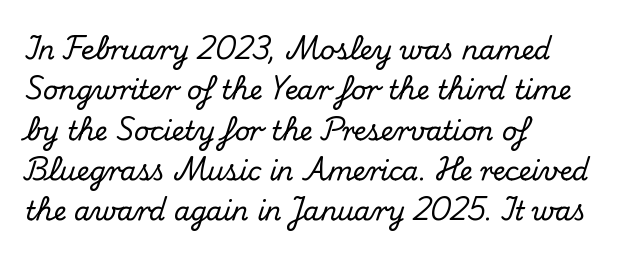
Q: Is the text italic (slanted)? A: Yes.
Q: Is the text underlined? A: No.
Q: How is the paragraph aligned? A: Left-aligned.
Q: Is the spacing between letters normal or unusually wide? A: Normal.
Q: Is the spacing between lines tight, normal or loose? A: Normal.
